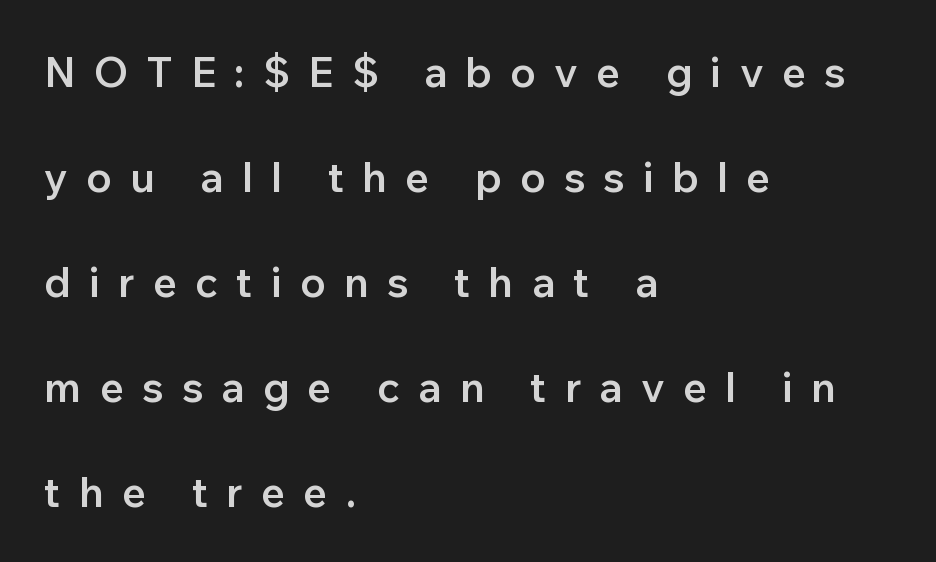
Q: Is the text bold? A: Semi-bold.
Q: Is the text italic (slanted)? A: No, it is upright.
Q: Is the typeface a serif or a sans-serif typeface? A: Sans-serif.
Q: Is the text underlined? A: No.
Q: How is the paragraph aligned? A: Left-aligned.
Q: Is the spacing between letters normal or unusually wide? A: Unusually wide.
Q: Is the spacing between lines tight, normal or loose? A: Loose.
Q: Width (condensed, normal, or wide)? A: Normal.
Q: Stroke contrast? A: Low.
Q: x-height? A: Medium.
Q: Monospaced? A: No.
